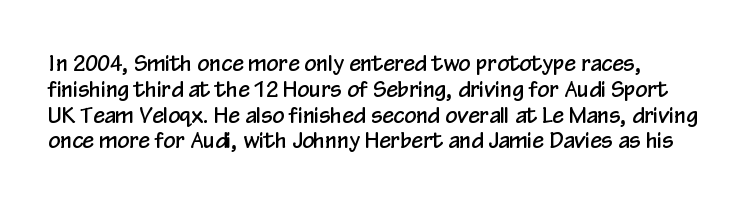
Q: Is the text italic (slanted)? A: No, it is upright.
Q: Is the text underlined? A: No.
Q: Is the spacing between letters normal or unusually wide? A: Normal.
